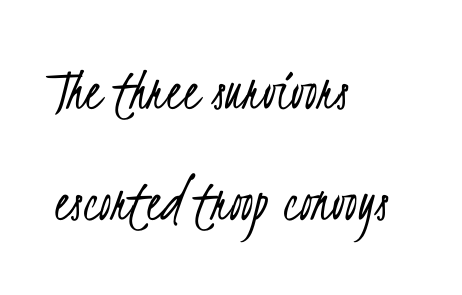
{"serif": "no", "bold": "no", "weight": "light", "width": "condensed", "stroke_contrast": "low", "x_height": "small", "monospaced": "no", "underline": "no", "align": "left", "line_spacing_ratio": 1.82, "letter_spacing": "normal", "letter_spacing_em": 0.0, "glyph_px": 61}
